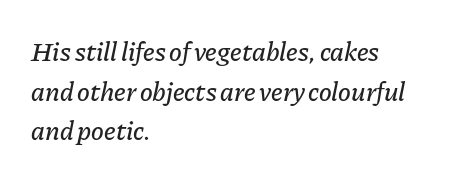
The image shows 27 px text type, italic (leaning right); set left-aligned, normal line spacing (1.47x), normal letter spacing, not underlined.
